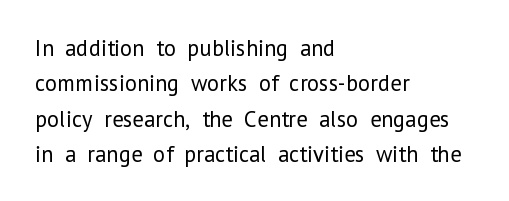
The image shows 23 px text type, upright; set left-aligned, normal line spacing (1.54x), normal letter spacing, not underlined.
